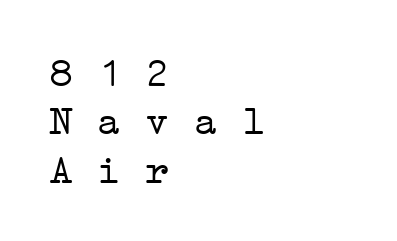
The image shows 40 px light, wide serif type, monospaced; set left-aligned, line spacing 1.21x, normal letter spacing, not underlined; low stroke contrast and a medium x-height.
